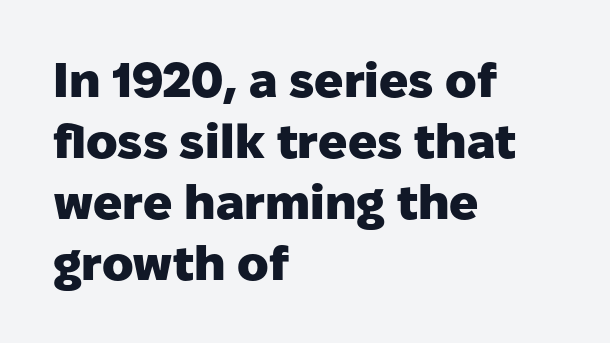
Q: Is the text bold? A: Yes.
Q: Is the text italic (slanted)? A: No, it is upright.
Q: Is the typeface a serif or a sans-serif typeface? A: Sans-serif.
Q: Is the text underlined? A: No.
Q: How is the paragraph aligned? A: Left-aligned.
Q: Is the spacing between letters normal or unusually wide? A: Normal.
Q: Is the spacing between lines tight, normal or loose? A: Normal.
Q: Width (condensed, normal, or wide)? A: Normal.
Q: Stroke contrast? A: Low.
Q: x-height? A: Medium.
Q: Monospaced? A: No.
